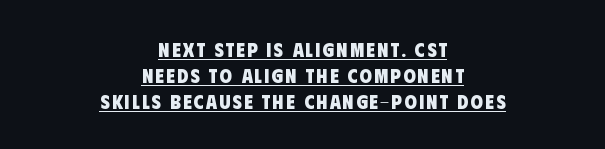
{"bold": "yes", "underline": "yes", "align": "center", "line_spacing": "normal", "line_spacing_ratio": 1.3, "glyph_px": 20}
